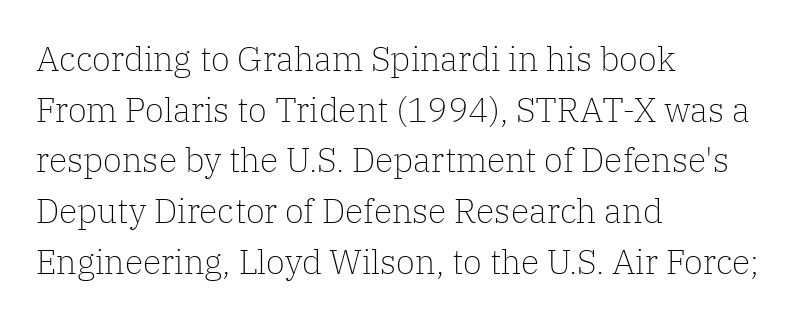
Q: Is the text bold? A: No.
Q: Is the text italic (slanted)? A: No, it is upright.
Q: Is the typeface a serif or a sans-serif typeface? A: Serif.
Q: Is the text underlined? A: No.
Q: How is the paragraph aligned? A: Left-aligned.
Q: Is the spacing between letters normal or unusually wide? A: Normal.
Q: Is the spacing between lines tight, normal or loose? A: Normal.
Q: Width (condensed, normal, or wide)? A: Normal.
Q: Stroke contrast? A: Low.
Q: x-height? A: Medium.
Q: Monospaced? A: No.
